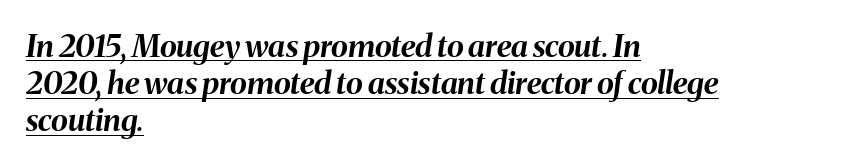
Q: Is the text bold? A: Yes.
Q: Is the text italic (slanted)? A: Yes, it leans right by about 8 degrees.
Q: Is the text underlined? A: Yes.
Q: How is the paragraph aligned? A: Left-aligned.
Q: Is the spacing between letters normal or unusually wide? A: Normal.
Q: Width (condensed, normal, or wide)? A: Normal.
Q: Stroke contrast? A: Medium.
Q: x-height? A: Medium.
Q: Monospaced? A: No.
